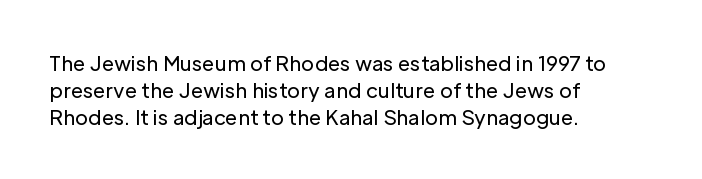
{"italic": "no", "bold": "no", "underline": "no", "align": "left", "line_spacing": "normal", "line_spacing_ratio": 1.35, "letter_spacing": "normal", "letter_spacing_em": 0.0, "glyph_px": 20}
